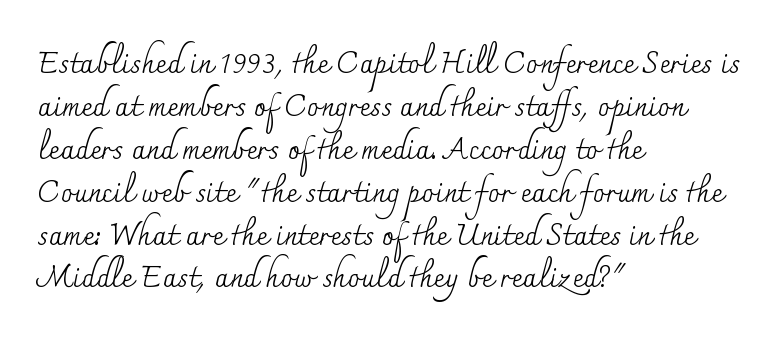
The image shows 30 px regular-weight serif type; set left-aligned, normal line spacing (1.43x), normal letter spacing, not underlined; medium stroke contrast and a small x-height.
